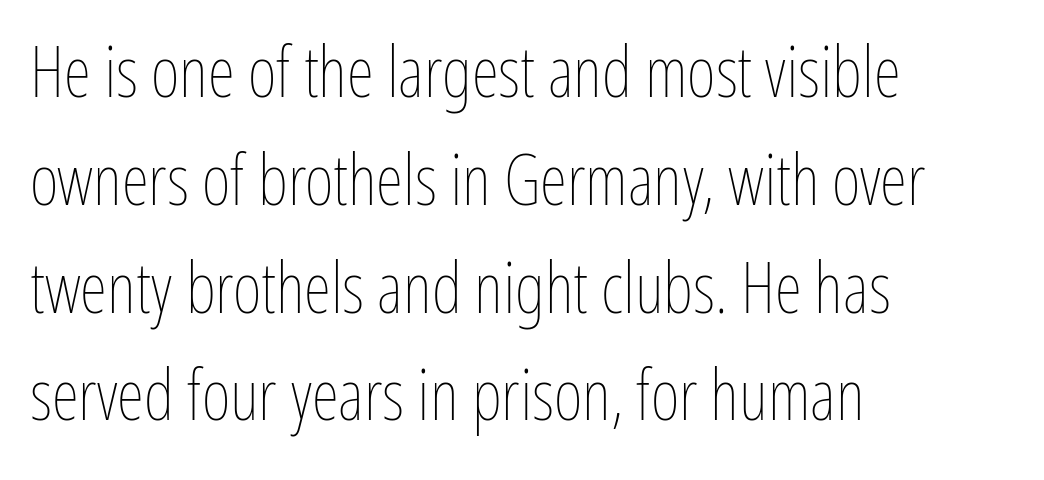
Q: Is the text bold? A: No.
Q: Is the text italic (slanted)? A: No, it is upright.
Q: Is the text underlined? A: No.
Q: How is the paragraph aligned? A: Left-aligned.
Q: Is the spacing between letters normal or unusually wide? A: Normal.
Q: Is the spacing between lines tight, normal or loose? A: Normal.
Q: Width (condensed, normal, or wide)? A: Condensed.
Q: Stroke contrast? A: Low.
Q: x-height? A: Medium.
Q: Monospaced? A: No.
